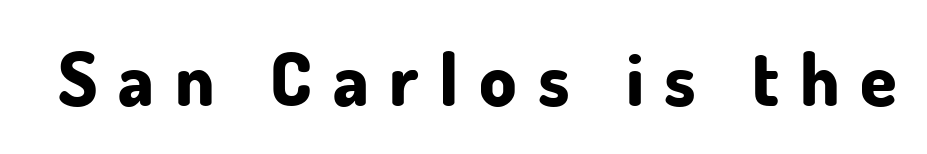
The text was rendered using a sans face with plain stroke endings. The words here are not underlined. Heavy, bold letterforms. Italic: no, the glyphs are upright roman. Do the characters align in a grid? No, the font is proportional. This rendering widens character spacing well past its baseline value.
